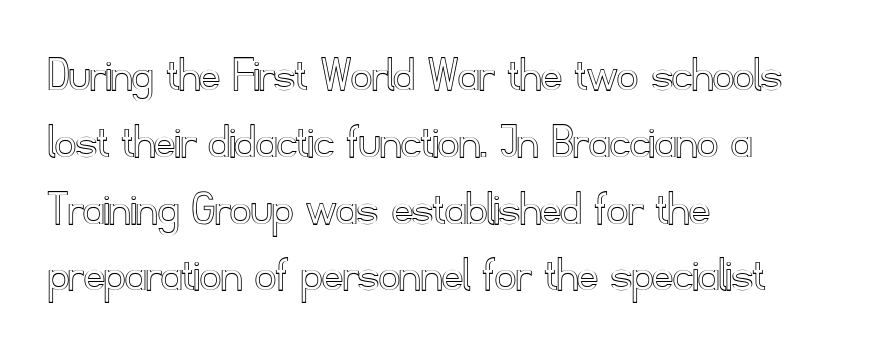
{"italic": "no", "width": "normal", "x_height": "small", "monospaced": "no", "underline": "no", "align": "left", "line_spacing": "normal", "line_spacing_ratio": 1.31, "letter_spacing": "normal", "letter_spacing_em": 0.0, "glyph_px": 51}
